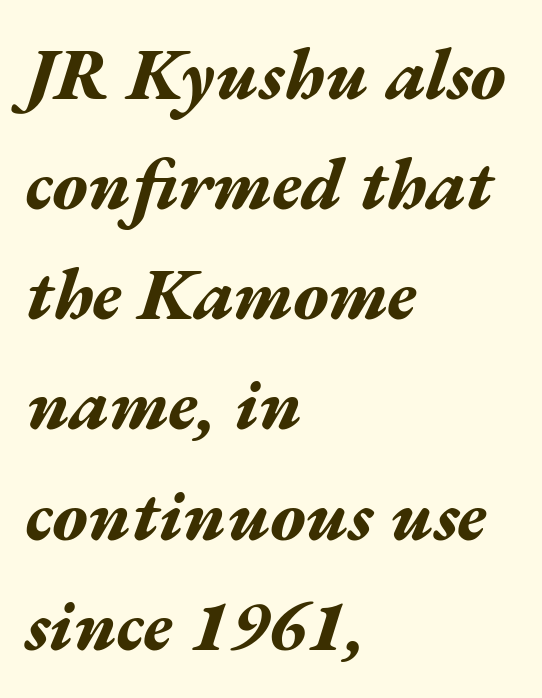
The image shows 72 px bold, wide type, italic (leaning right); set left-aligned, normal line spacing (1.53x), normal letter spacing, not underlined; medium stroke contrast and a medium x-height.
